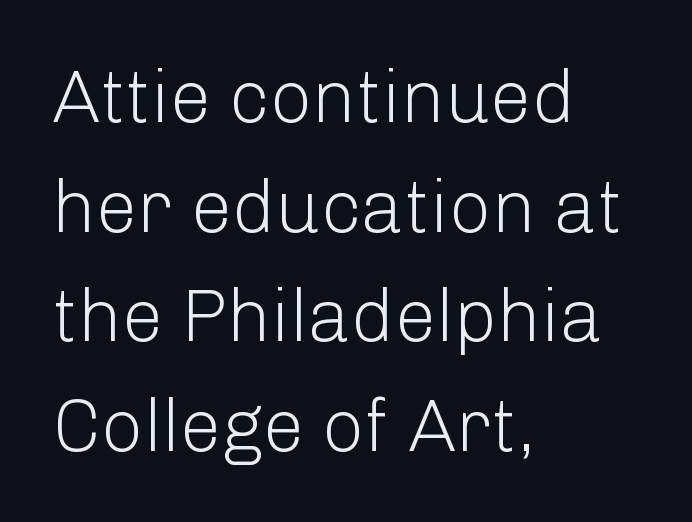
Q: Is the text bold? A: No.
Q: Is the text italic (slanted)? A: No, it is upright.
Q: Is the typeface a serif or a sans-serif typeface? A: Sans-serif.
Q: Is the text underlined? A: No.
Q: How is the paragraph aligned? A: Left-aligned.
Q: Is the spacing between letters normal or unusually wide? A: Normal.
Q: Is the spacing between lines tight, normal or loose? A: Normal.
Q: Width (condensed, normal, or wide)? A: Normal.
Q: Stroke contrast? A: Low.
Q: x-height? A: Medium.
Q: Monospaced? A: No.
